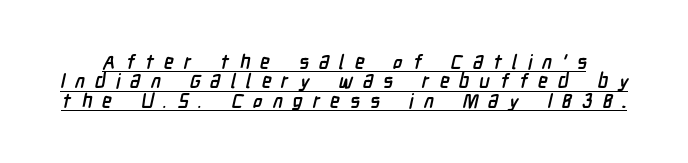
Q: Is the text bold? A: Yes.
Q: Is the text underlined? A: Yes.
Q: Is the spacing between letters normal or unusually wide? A: Unusually wide.
Q: Is the spacing between lines tight, normal or loose? A: Tight.
